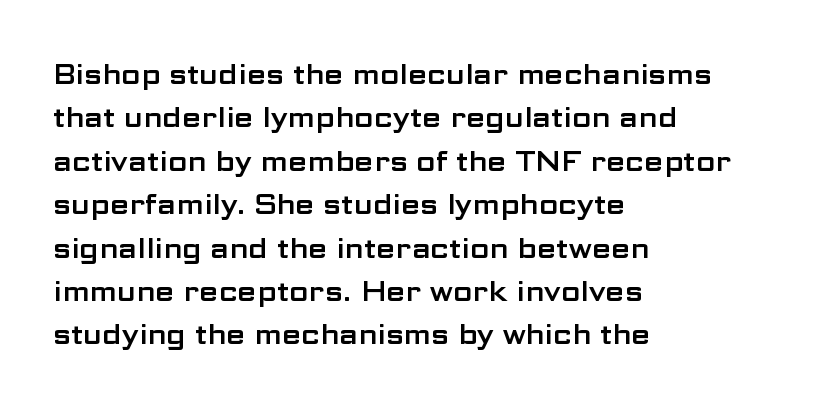
The image shows 28 px wide sans-serif type, upright; set left-aligned, normal line spacing (1.55x), normal letter spacing, not underlined; low stroke contrast and a medium x-height.
